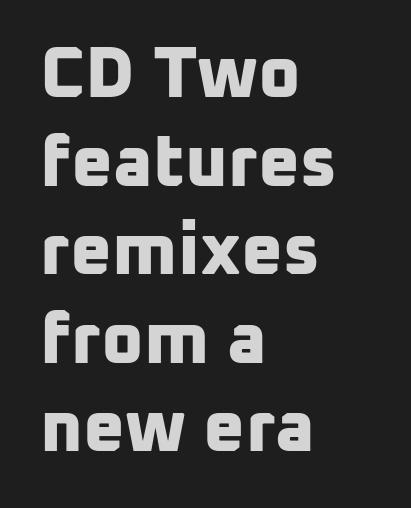
A typesetter would label this face a sans. The passage shown is typed in a proportional face where columns would drift. A dark, heavy texture on the line: the type is bold. Teacher's note: observe the even left margin — that is flush-left alignment. Here the glyphs are tracked normally, forming tight word shapes. Honestly, there is no underline to notice here at all.
